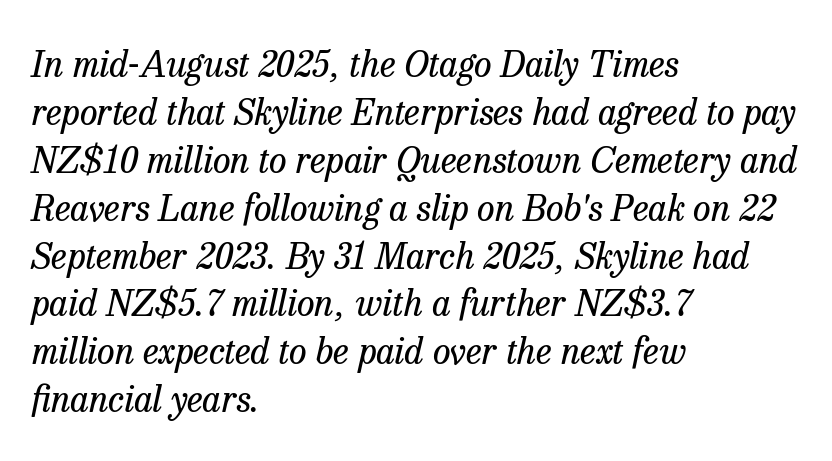
{"serif": "yes", "italic": "yes", "lean": "right", "slant_degrees": 13, "bold": "no", "weight": "regular", "width": "normal", "stroke_contrast": "low", "x_height": "medium", "monospaced": "no", "underline": "no", "align": "left", "line_spacing": "normal", "line_spacing_ratio": 1.33, "letter_spacing": "normal", "letter_spacing_em": 0.0, "glyph_px": 36}
